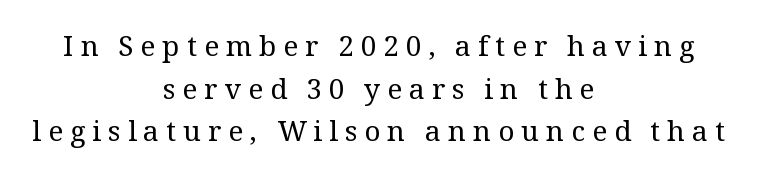
Q: Is the text bold? A: No.
Q: Is the text italic (slanted)? A: No, it is upright.
Q: Is the typeface a serif or a sans-serif typeface? A: Serif.
Q: Is the text underlined? A: No.
Q: How is the paragraph aligned? A: Centered.
Q: Is the spacing between letters normal or unusually wide? A: Unusually wide.
Q: Is the spacing between lines tight, normal or loose? A: Normal.
Q: Width (condensed, normal, or wide)? A: Normal.
Q: Stroke contrast? A: Medium.
Q: x-height? A: Medium.
Q: Monospaced? A: No.
